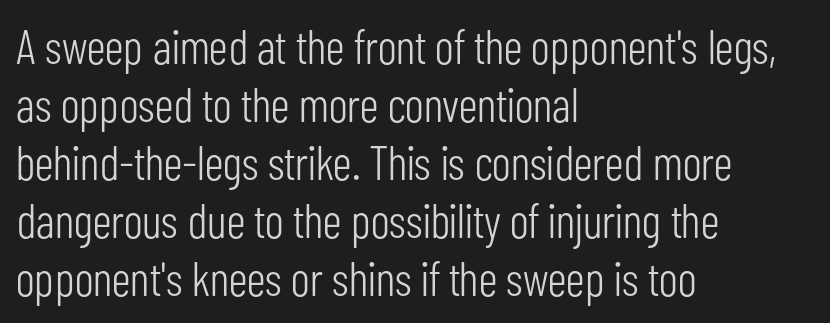
Q: Is the text bold? A: No.
Q: Is the text italic (slanted)? A: No, it is upright.
Q: Is the typeface a serif or a sans-serif typeface? A: Sans-serif.
Q: Is the text underlined? A: No.
Q: How is the paragraph aligned? A: Left-aligned.
Q: Is the spacing between letters normal or unusually wide? A: Normal.
Q: Width (condensed, normal, or wide)? A: Condensed.
Q: Stroke contrast? A: Low.
Q: x-height? A: Medium.
Q: Monospaced? A: No.
